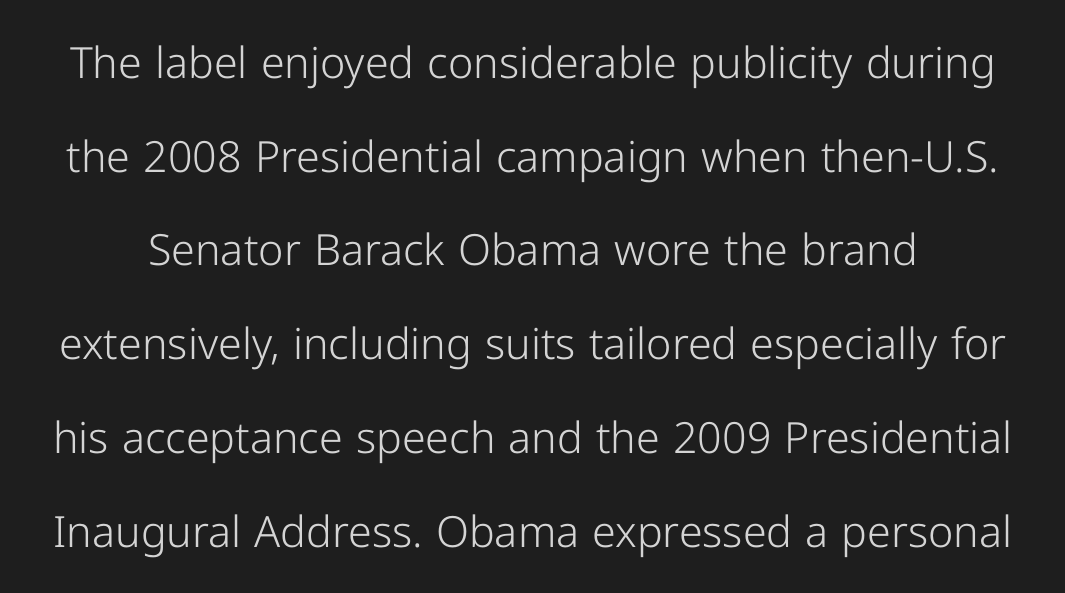
Descenders hang freely into open space. Does the type have serifs? No, each stem ends abruptly. Honestly, the rows look like they've been pulled way apart. Note the varied advance widths — an 'i' is clearly narrower than an 'm'.
